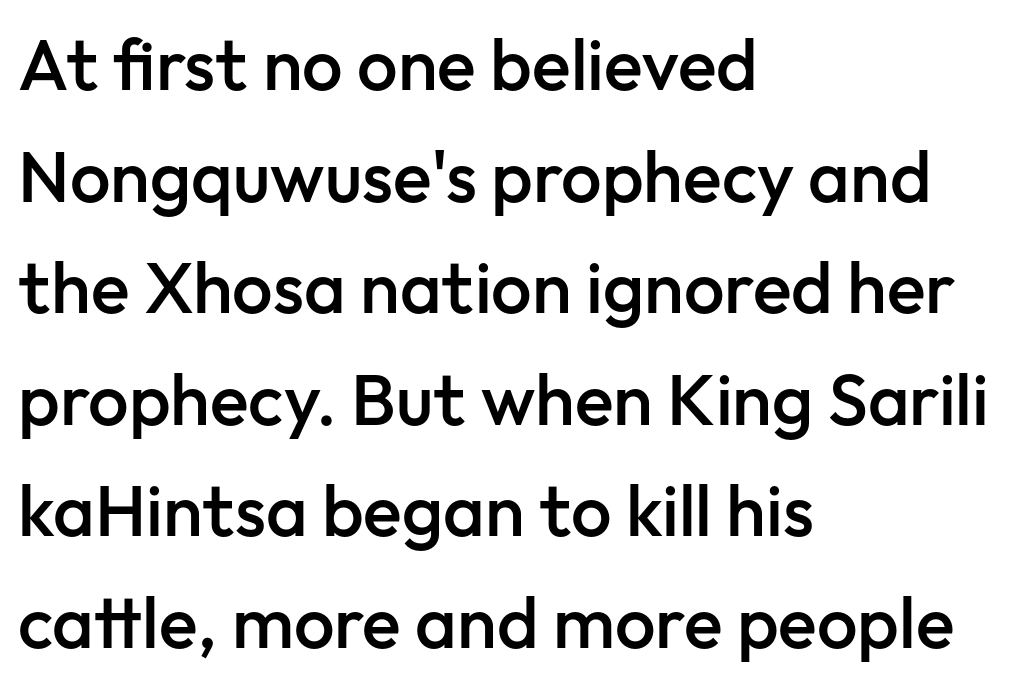
{"serif": "no", "italic": "no", "bold": "semi", "weight": "semibold", "width": "normal", "stroke_contrast": "low", "x_height": "medium", "monospaced": "no", "underline": "no", "align": "left", "line_spacing": "normal", "line_spacing_ratio": 1.55, "letter_spacing": "normal", "letter_spacing_em": 0.0, "glyph_px": 72}
